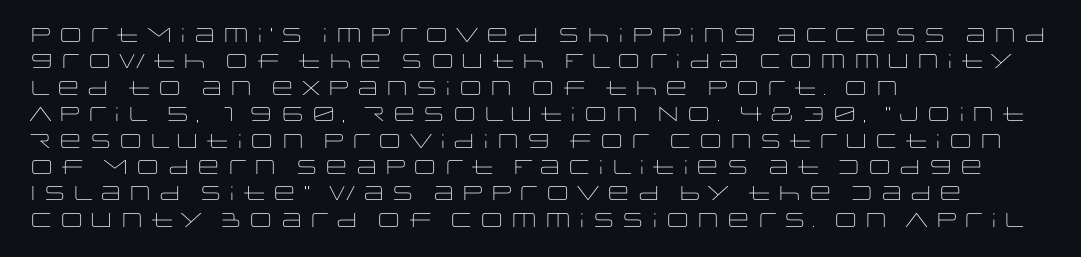
Characters remain perfectly vertical along every line. Rows of type keep a routine distance in the vertical direction. The face looks like a standard text weight, possibly lighter. Letter spacing: default. Each row of text sits above clean, open space.
